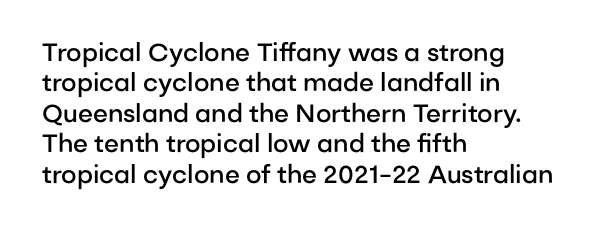
The image shows 25 px text type, upright; set left-aligned, line spacing 1.22x, normal letter spacing, not underlined.
